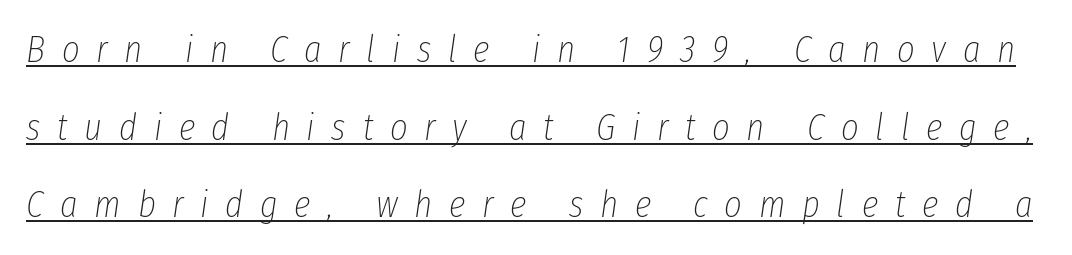
Yep, that's italic — everything's leaning. Underlined type. These lines have a slow, spaced-out rhythm from letter to letter. Stroke mass is kept to a normal reading level or below. Leading: increased. A typesetter would call this proportional, since set widths differ per character.
